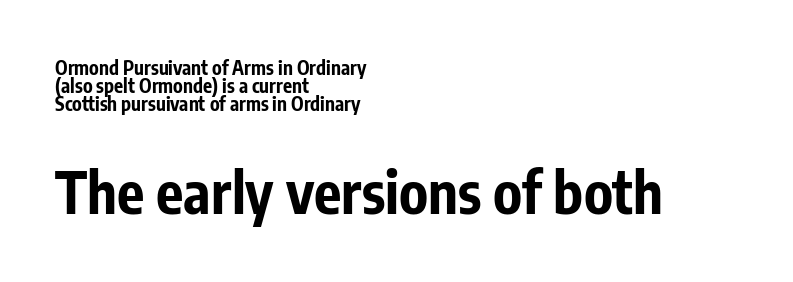
The type family on display is of the sans-serif kind. The sample has been set heavy, in full bold. This sample uses an upright cut, with every glyph sitting square on the baseline. Caption: upper text group reduced, lower text group enlarged. Each letter keeps its own natural width here, so spacing adapts to shape.
